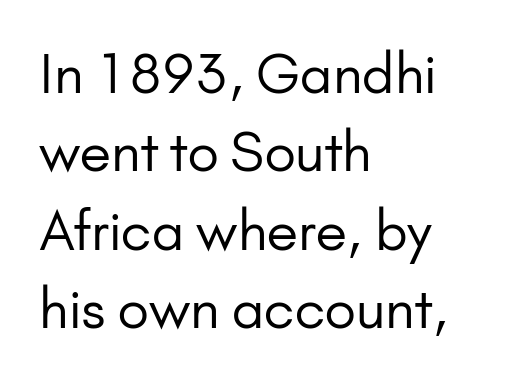
{"serif": "no", "italic": "no", "bold": "no", "weight": "regular", "width": "normal", "stroke_contrast": "low", "x_height": "small", "monospaced": "no", "underline": "no", "align": "left", "line_spacing": "normal", "line_spacing_ratio": 1.45, "letter_spacing": "normal", "letter_spacing_em": 0.0, "glyph_px": 54}
